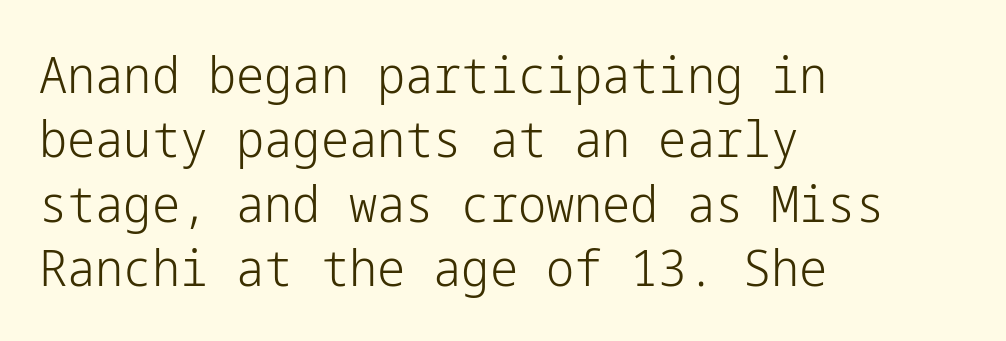
Q: Is the text bold? A: No.
Q: Is the text italic (slanted)? A: No, it is upright.
Q: Is the typeface a serif or a sans-serif typeface? A: Sans-serif.
Q: Is the text underlined? A: No.
Q: How is the paragraph aligned? A: Left-aligned.
Q: Is the spacing between letters normal or unusually wide? A: Normal.
Q: Is the spacing between lines tight, normal or loose? A: Normal.
Q: Width (condensed, normal, or wide)? A: Normal.
Q: Stroke contrast? A: Low.
Q: x-height? A: Medium.
